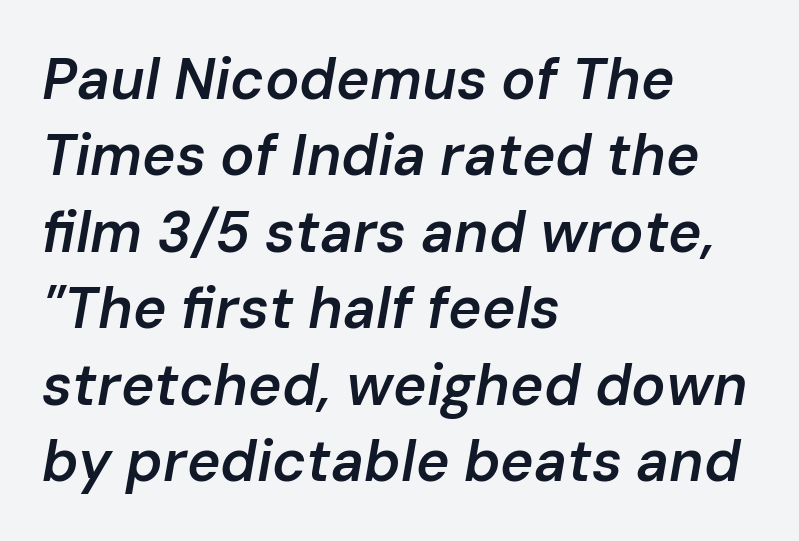
Q: Is the text bold? A: Semi-bold.
Q: Is the text italic (slanted)? A: Yes, it leans right by about 10 degrees.
Q: Is the text underlined? A: No.
Q: How is the paragraph aligned? A: Left-aligned.
Q: Is the spacing between letters normal or unusually wide? A: Normal.
Q: Is the spacing between lines tight, normal or loose? A: Normal.
Q: Width (condensed, normal, or wide)? A: Normal.
Q: Stroke contrast? A: Low.
Q: x-height? A: Medium.
Q: Monospaced? A: No.
